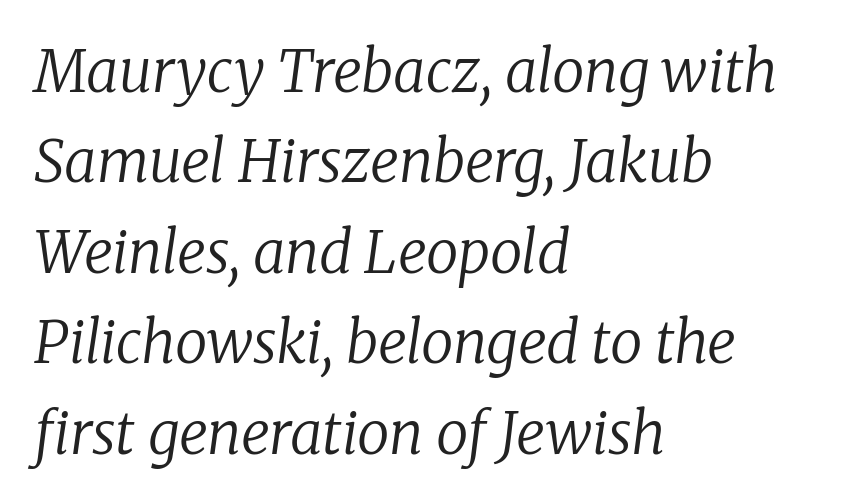
The image shows 58 px regular-weight serif type, italic (leaning right); set left-aligned, normal line spacing (1.56x), normal letter spacing, not underlined; low stroke contrast and a medium x-height.
